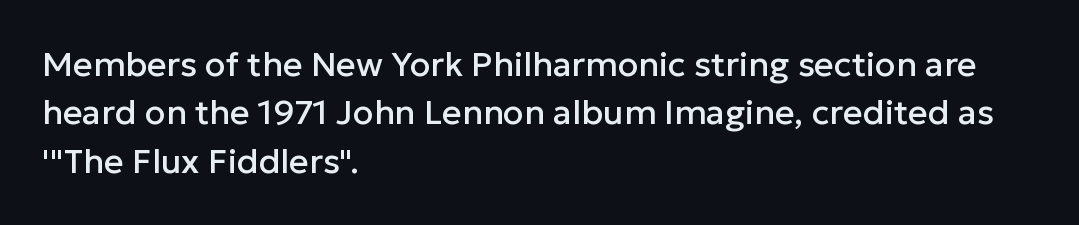
Plain, unruled lines of type. These lines were composed using upright roman letters. The face used here is proportionally spaced, like ordinary book or web type. In CSS terms this would be text-align: left. Summary of vertical rhythm: regular, with standard interline spacing. The letters carry no serifs — their stems end cleanly without finishing strokes.
